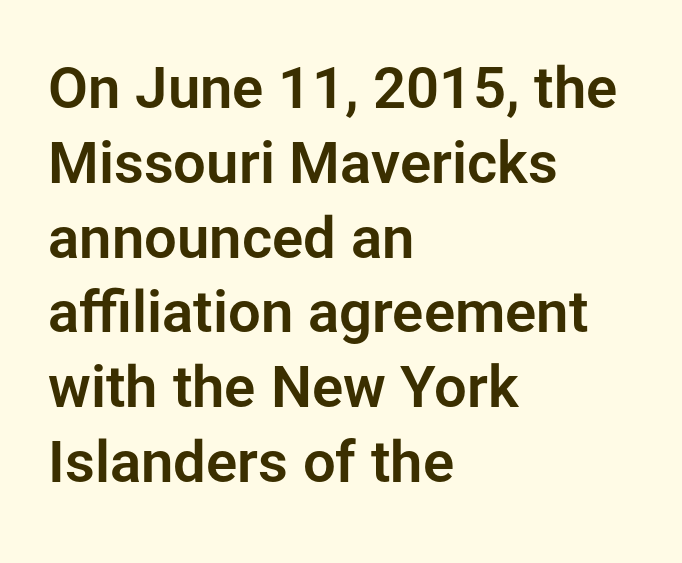
{"serif": "no", "italic": "no", "width": "normal", "stroke_contrast": "low", "x_height": "medium", "monospaced": "no", "underline": "no", "align": "left", "line_spacing": "normal", "line_spacing_ratio": 1.29, "letter_spacing": "normal", "letter_spacing_em": 0.0, "glyph_px": 58}
